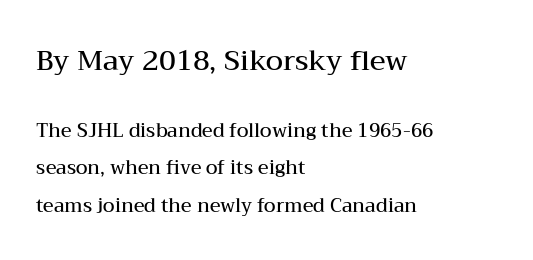
The image shows 28 px semibold, wide serif type, upright; set left-aligned, loose line spacing (1.98x), normal letter spacing, not underlined; the first (top) block is 1.47x larger; medium stroke contrast and a medium x-height.
